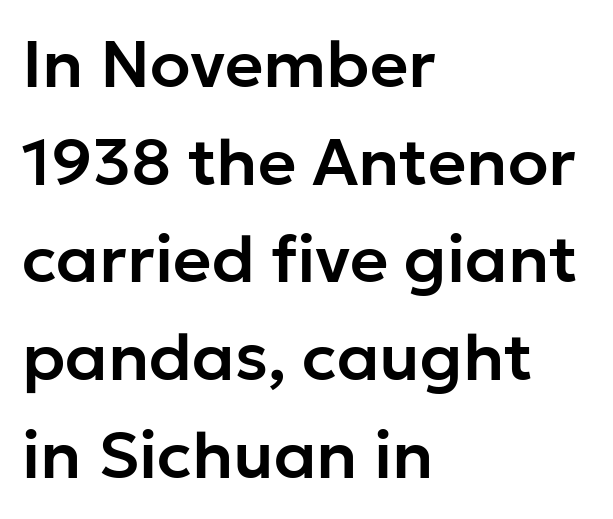
This is the regular roman posture of the typeface. Regarding serifs, this sample does without them. Honestly, there is no underline to notice here at all. Glyph-to-glyph distance matches everyday printed text. A typesetter would call this leading conventional body-copy spacing. If you drew a ruler down the left edge, every line would touch it.
